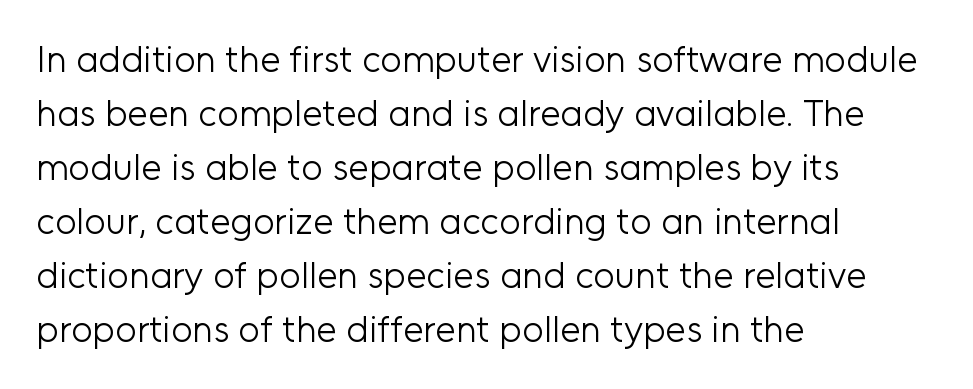
{"serif": "no", "italic": "no", "bold": "no", "weight": "light", "width": "normal", "stroke_contrast": "low", "x_height": "medium", "monospaced": "no", "underline": "no", "align": "left", "line_spacing": "normal", "line_spacing_ratio": 1.46, "letter_spacing": "normal", "letter_spacing_em": 0.0, "glyph_px": 37}
